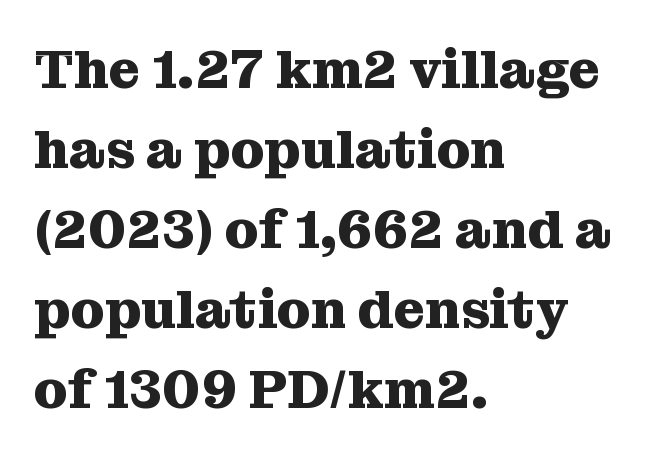
The image shows 54 px heavy serif type, upright; set left-aligned, normal line spacing (1.48x), normal letter spacing, not underlined; medium stroke contrast and a medium x-height.
